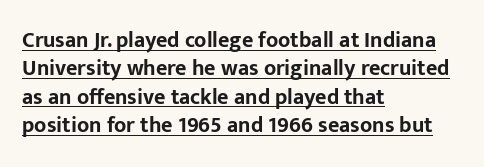
Q: Is the text bold? A: Yes.
Q: Is the text italic (slanted)? A: No, it is upright.
Q: Is the text underlined? A: Yes.
Q: How is the paragraph aligned? A: Left-aligned.
Q: Is the spacing between letters normal or unusually wide? A: Normal.
Q: Is the spacing between lines tight, normal or loose? A: Normal.
